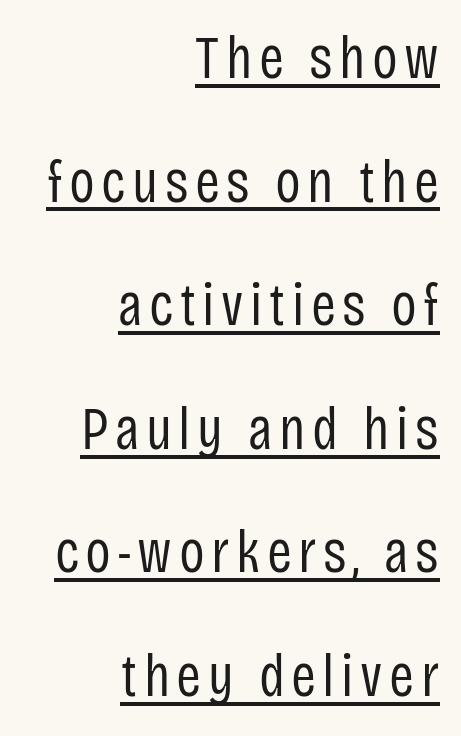
{"serif": "no", "italic": "no", "bold": "no", "weight": "regular", "width": "condensed", "stroke_contrast": "low", "x_height": "large", "monospaced": "no", "underline": "yes", "align": "right", "line_spacing": "loose", "line_spacing_ratio": 2.06, "glyph_px": 60}
